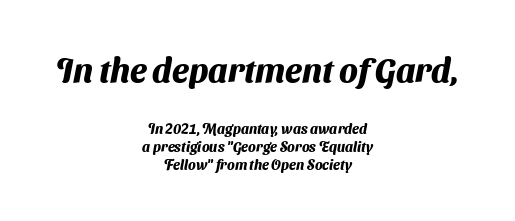
The image shows 34 px heavy sans-serif type; set centered, normal line spacing (1.31x), normal letter spacing, not underlined; the first (top) block is 2.43x larger; medium stroke contrast and a medium x-height.
